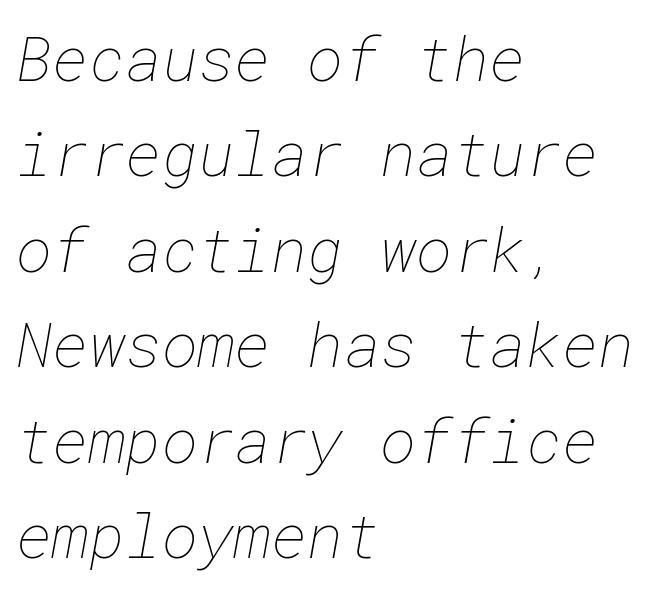
{"bold": "no", "weight": "thin", "width": "normal", "stroke_contrast": "low", "x_height": "medium", "underline": "no", "align": "left", "line_spacing": "normal", "line_spacing_ratio": 1.54, "letter_spacing": "normal", "letter_spacing_em": 0.0, "glyph_px": 62}
